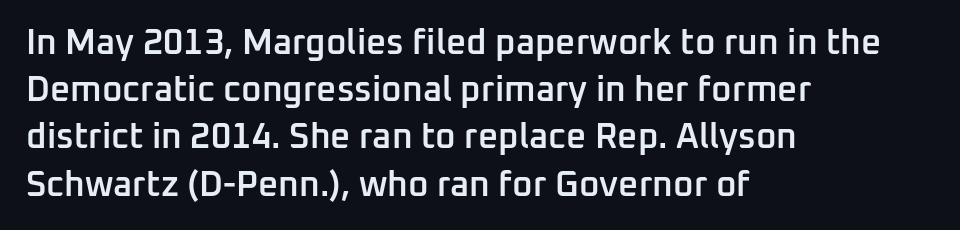
Q: Is the text bold? A: Semi-bold.
Q: Is the text italic (slanted)? A: No, it is upright.
Q: Is the typeface a serif or a sans-serif typeface? A: Sans-serif.
Q: Is the text underlined? A: No.
Q: How is the paragraph aligned? A: Left-aligned.
Q: Is the spacing between letters normal or unusually wide? A: Normal.
Q: Is the spacing between lines tight, normal or loose? A: Normal.
Q: Width (condensed, normal, or wide)? A: Normal.
Q: Stroke contrast? A: Low.
Q: x-height? A: Medium.
Q: Monospaced? A: No.
